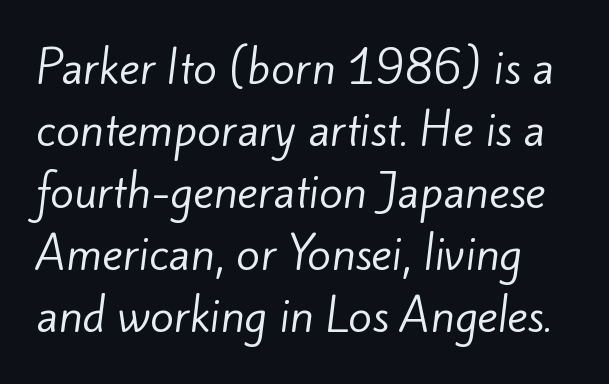
The gaps between neighbouring characters are ordinary and unremarkable. Classification — sans serif. The strokes carry an ordinary text weight at most. Is there much room between lines? A standard amount, neither cramped nor airy.
